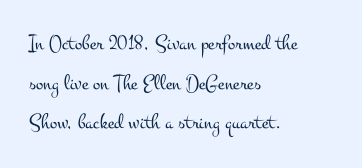
The image shows 22 px text type; set left-aligned, line spacing 1.8x, normal letter spacing, not underlined.
